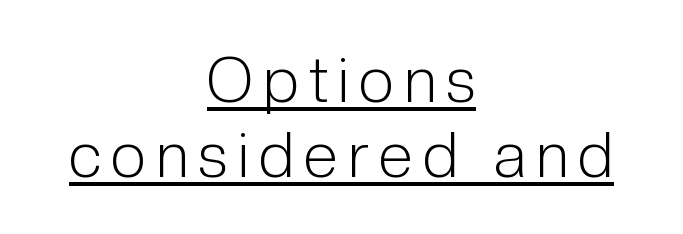
The passage shown is typed in a proportional face where columns would drift. Characters remain perfectly vertical along every line. Bold? No — there's no thickening of the strokes. The rendering positions every line midway between the sides. Stroke terminals: plain, sans-serif. Underlining? Definitely there.
